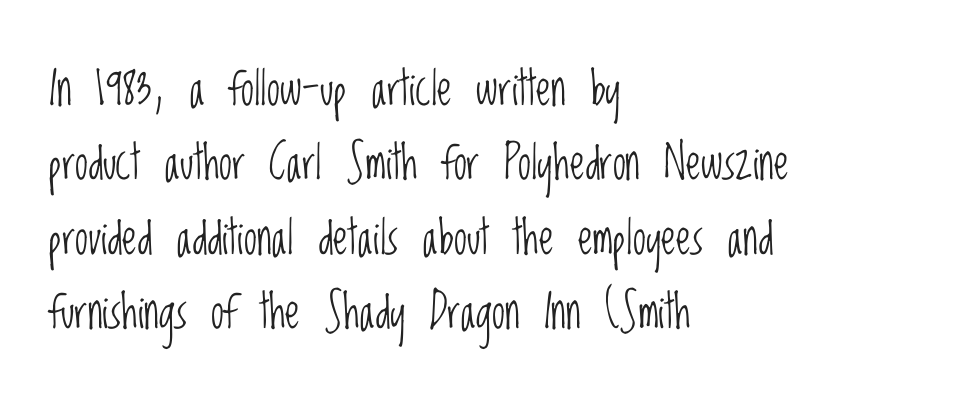
Q: Is the text bold? A: No.
Q: Is the text italic (slanted)? A: No, it is upright.
Q: Is the typeface a serif or a sans-serif typeface? A: Sans-serif.
Q: Is the text underlined? A: No.
Q: How is the paragraph aligned? A: Left-aligned.
Q: Is the spacing between letters normal or unusually wide? A: Normal.
Q: Is the spacing between lines tight, normal or loose? A: Normal.
Q: Width (condensed, normal, or wide)? A: Condensed.
Q: Stroke contrast? A: Low.
Q: x-height? A: Large.
Q: Monospaced? A: No.
